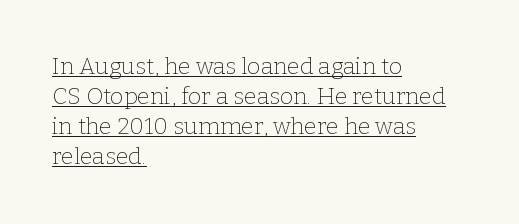
Stems and bowls with no extra thickness — not bold. Look at the tracking — it's just the regular setting, nothing added. What decoration does the sample have? An underline. No italicization has been applied; the sample stays upright. Reading down the column, the eye jumps a familiar distance to each next line. These lines stack with their left ends in a neat column.
